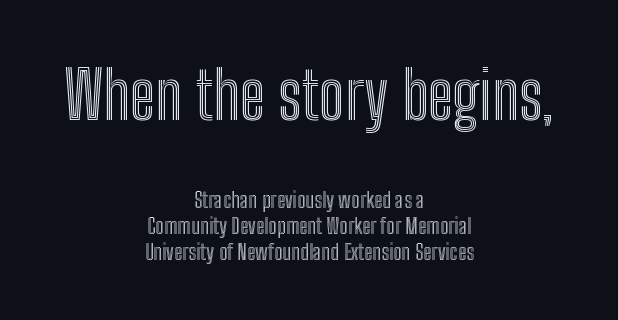
Q: Is the text italic (slanted)? A: No, it is upright.
Q: Is the text underlined? A: No.
Q: How is the paragraph aligned? A: Centered.
Q: Is the spacing between letters normal or unusually wide? A: Normal.
Q: Which block of text is set in a larger size, the first (top) or the second (bottom)? A: The first (top) one.
Q: Width (condensed, normal, or wide)? A: Condensed.
Q: x-height? A: Medium.
Q: Monospaced? A: No.
